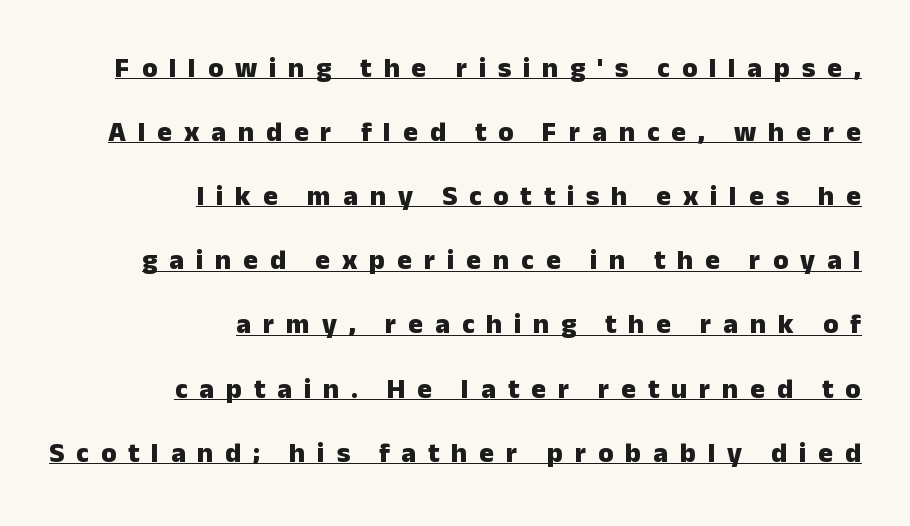
Q: Is the text bold? A: Yes.
Q: Is the text italic (slanted)? A: No, it is upright.
Q: Is the typeface a serif or a sans-serif typeface? A: Sans-serif.
Q: Is the text underlined? A: Yes.
Q: How is the paragraph aligned? A: Right-aligned.
Q: Is the spacing between letters normal or unusually wide? A: Unusually wide.
Q: Is the spacing between lines tight, normal or loose? A: Loose.
Q: Width (condensed, normal, or wide)? A: Normal.
Q: Stroke contrast? A: Low.
Q: x-height? A: Medium.
Q: Monospaced? A: No.
